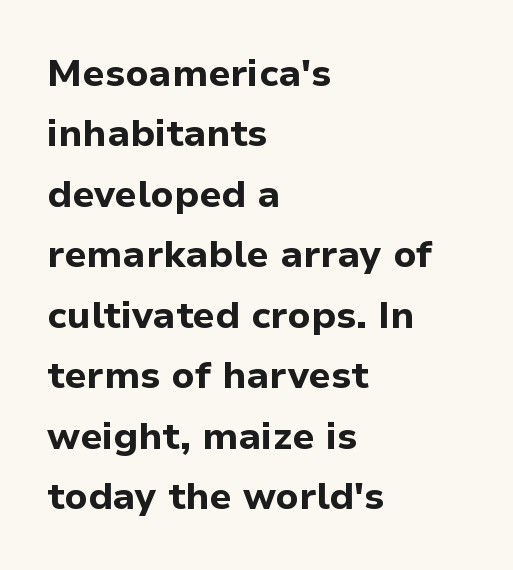
The image shows 38 px bold sans-serif type, upright; set left-aligned, normal line spacing (1.59x), normal letter spacing, not underlined; low stroke contrast and a medium x-height.
